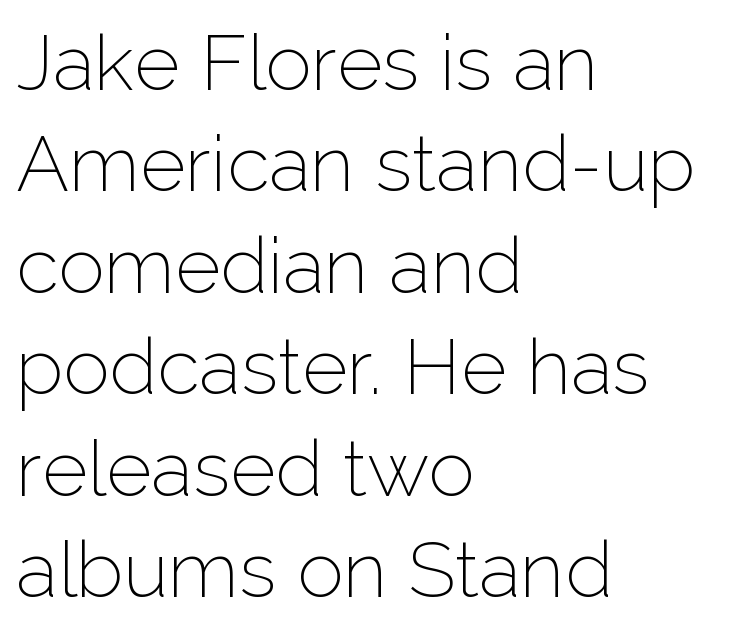
The image shows 78 px thin sans-serif type, upright; set left-aligned, normal line spacing (1.3x), normal letter spacing, not underlined; low stroke contrast and a medium x-height.
